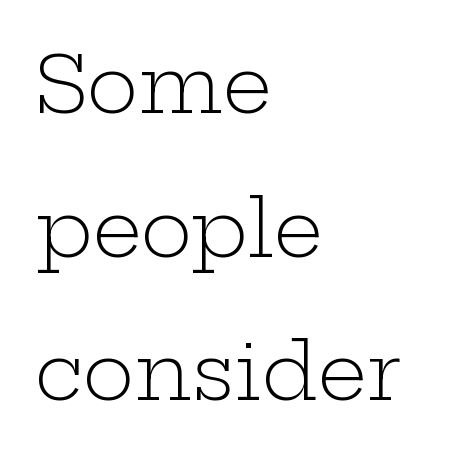
The image shows 78 px light, wide serif type, upright; set left-aligned, line spacing 1.84x, normal letter spacing, not underlined; low stroke contrast and a medium x-height.
